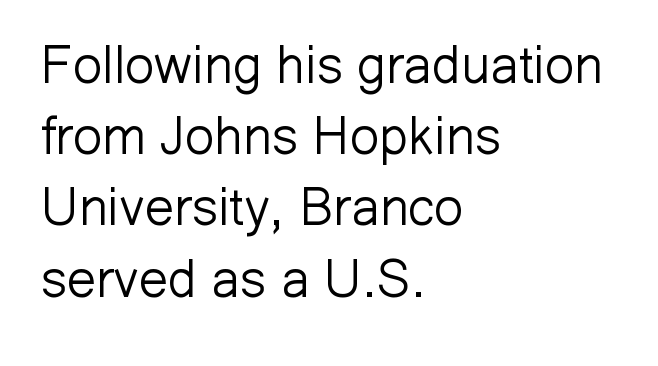
{"serif": "no", "italic": "no", "bold": "no", "weight": "light", "width": "normal", "stroke_contrast": "low", "x_height": "medium", "monospaced": "no", "underline": "no", "align": "left", "line_spacing": "normal", "line_spacing_ratio": 1.37, "letter_spacing": "normal", "letter_spacing_em": 0.0, "glyph_px": 52}
